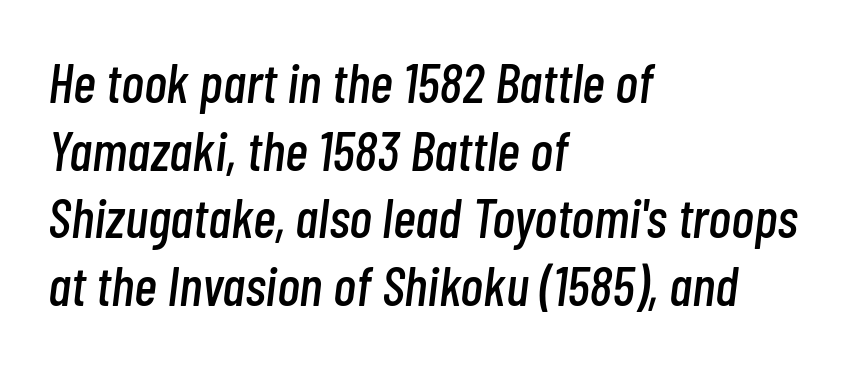
Q: Is the text italic (slanted)? A: Yes, it leans right by about 7 degrees.
Q: Is the text underlined? A: No.
Q: How is the paragraph aligned? A: Left-aligned.
Q: Is the spacing between letters normal or unusually wide? A: Normal.
Q: Width (condensed, normal, or wide)? A: Condensed.
Q: Stroke contrast? A: Low.
Q: x-height? A: Medium.
Q: Monospaced? A: No.
